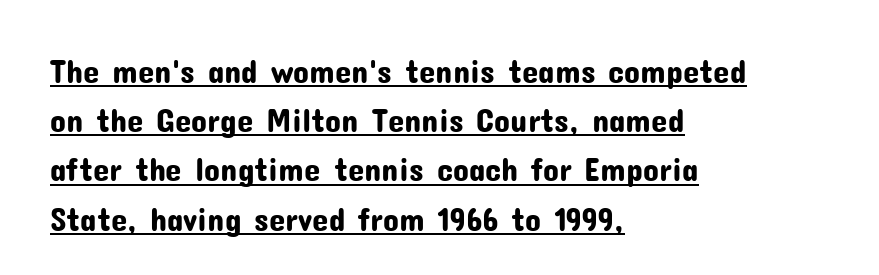
The image shows 33 px sans-serif type, upright; set left-aligned, normal line spacing (1.49x), normal letter spacing, underlined; low stroke contrast and a medium x-height.
